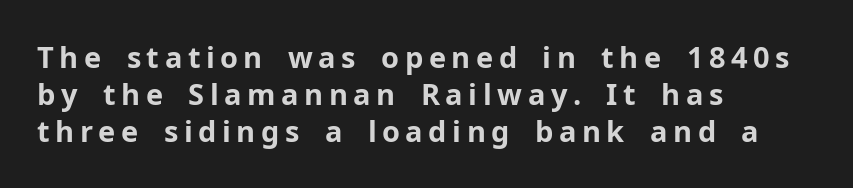
Q: Is the text bold? A: Yes.
Q: Is the text italic (slanted)? A: No, it is upright.
Q: Is the typeface a serif or a sans-serif typeface? A: Sans-serif.
Q: Is the text underlined? A: No.
Q: How is the paragraph aligned? A: Left-aligned.
Q: Is the spacing between lines tight, normal or loose? A: Normal.
Q: Width (condensed, normal, or wide)? A: Normal.
Q: Stroke contrast? A: Low.
Q: x-height? A: Medium.
Q: Monospaced? A: No.
